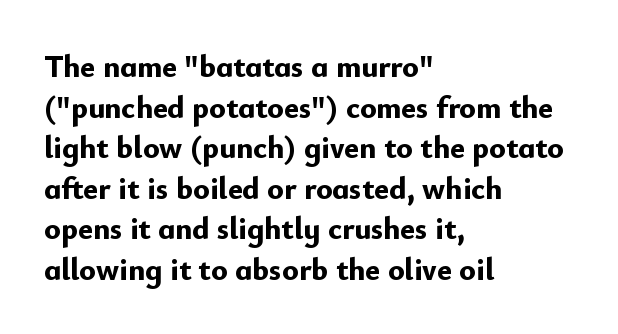
Q: Is the text bold? A: Yes.
Q: Is the text italic (slanted)? A: No, it is upright.
Q: Is the typeface a serif or a sans-serif typeface? A: Sans-serif.
Q: Is the text underlined? A: No.
Q: How is the paragraph aligned? A: Left-aligned.
Q: Is the spacing between letters normal or unusually wide? A: Normal.
Q: Is the spacing between lines tight, normal or loose? A: Normal.
Q: Width (condensed, normal, or wide)? A: Normal.
Q: Stroke contrast? A: Low.
Q: x-height? A: Small.
Q: Monospaced? A: No.
